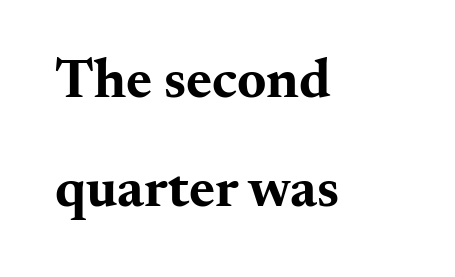
Q: Is the text bold? A: Yes.
Q: Is the text italic (slanted)? A: No, it is upright.
Q: Is the typeface a serif or a sans-serif typeface? A: Serif.
Q: Is the text underlined? A: No.
Q: How is the paragraph aligned? A: Left-aligned.
Q: Is the spacing between letters normal or unusually wide? A: Normal.
Q: Is the spacing between lines tight, normal or loose? A: Loose.
Q: Width (condensed, normal, or wide)? A: Wide.
Q: Stroke contrast? A: Medium.
Q: x-height? A: Small.
Q: Monospaced? A: No.
